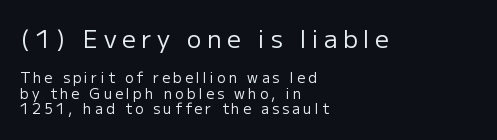
The image shows 24 px text type, upright; set left-aligned, tight line spacing (1.12x), unusually wide letter spacing (+0.23 em), not underlined; the first (top) block is 1.71x larger.
